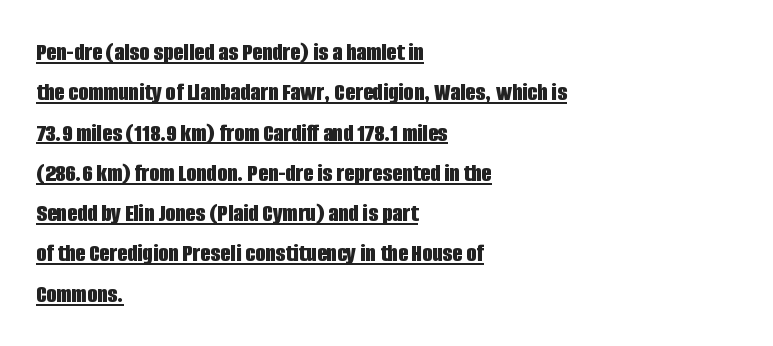
The image shows 26 px bold type, upright; set left-aligned, normal line spacing (1.55x), normal letter spacing, underlined.
